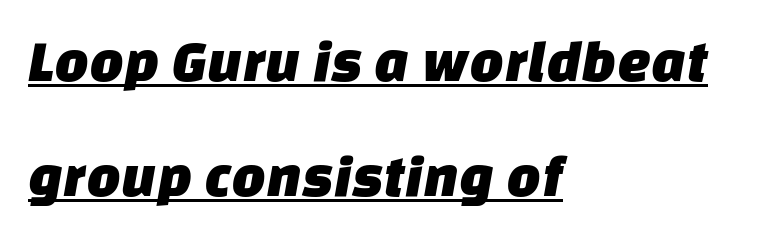
The image shows 60 px sans-serif type; set left-aligned, loose line spacing (1.92x), normal letter spacing, underlined; low stroke contrast and a large x-height.
